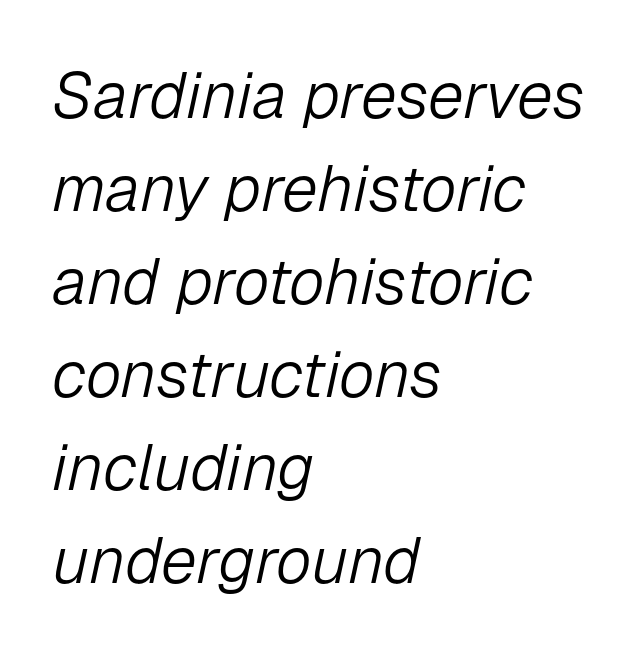
Leading: standard. Weight: regular or lighter. Slant detected: the letters are inclined. This sample has the flowing, uneven cadence of proportional lettering.
